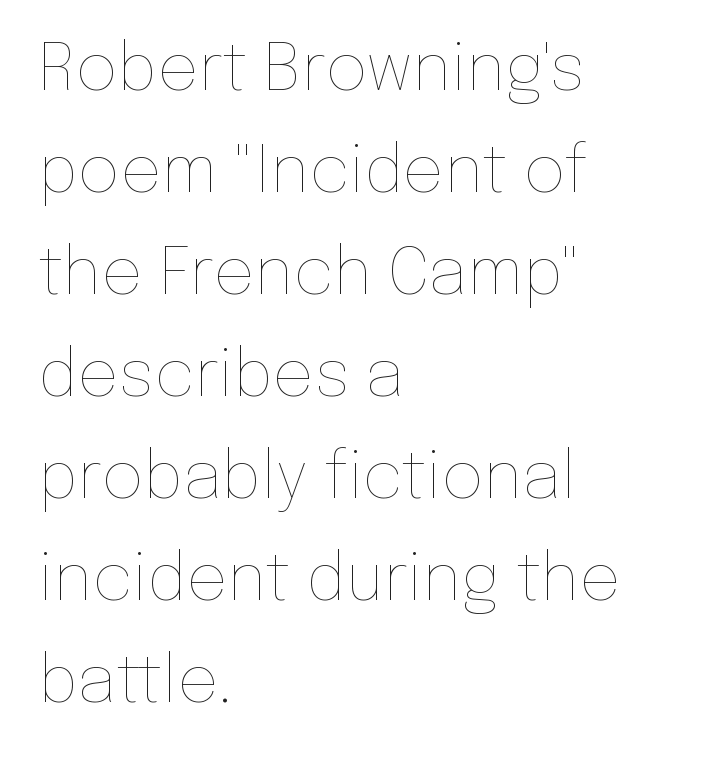
Leftover space on each line is placed entirely after the last word. Has an underline been added? It has not. The typeface has the unassuming heft of standard copy or less. Students, note that the glyphs here touch the page at normal intervals. Note the varied advance widths — an 'i' is clearly narrower than an 'm'.
